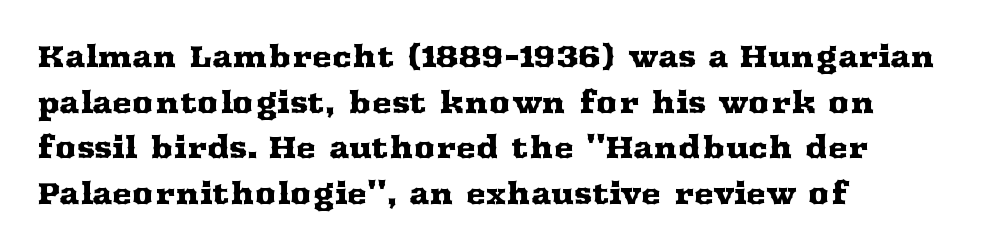
Vertically, the passage feels balanced, rows spaced as you'd expect. Between one letter and the next there's only the usual sliver of space. Typeset ragged right — the left edge is the straight one. Looks like regular typesetting: each glyph gets only the width it needs. Unlike a clean sans, this face finishes its strokes with serifs. Just letters on the line, the space beneath them empty.
